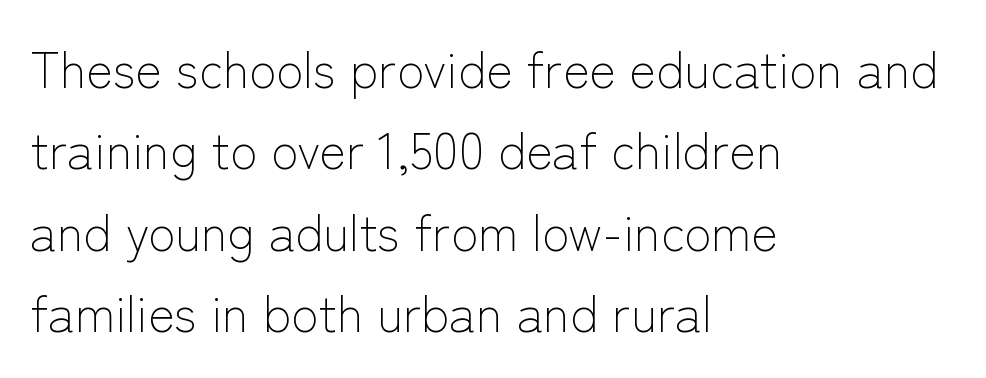
The image shows 50 px light sans-serif type, upright; set left-aligned, normal line spacing (1.63x), normal letter spacing, not underlined; low stroke contrast and a medium x-height.
